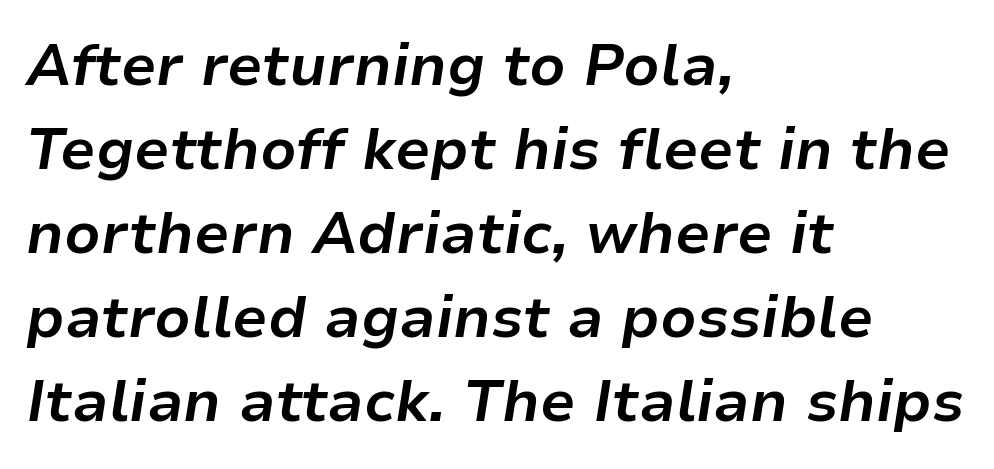
{"italic": "yes", "lean": "right", "slant_degrees": 9, "bold": "yes", "weight": "bold", "width": "normal", "stroke_contrast": "low", "x_height": "medium", "monospaced": "no", "underline": "no", "align": "left", "line_spacing": "normal", "line_spacing_ratio": 1.45, "letter_spacing": "normal", "letter_spacing_em": 0.0, "glyph_px": 58}
